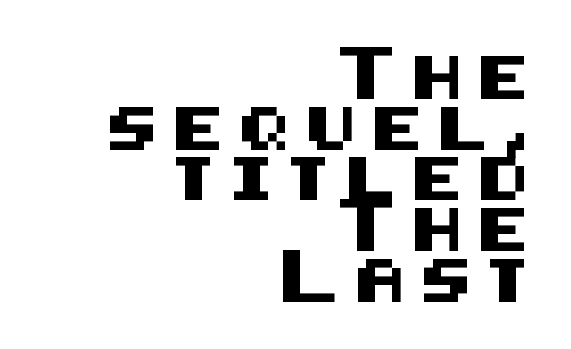
{"serif": "no", "italic": "no", "width": "normal", "stroke_contrast": "medium", "x_height": "large", "underline": "no", "align": "right", "line_spacing_ratio": 1.18, "letter_spacing": "wide", "letter_spacing_em": 0.34, "glyph_px": 43}
